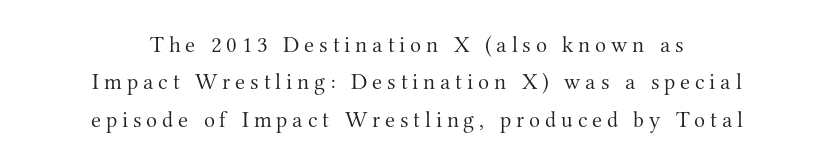
If you drew a line through each stem, it would be perfectly vertical. One glance says typical: line gaps are just what's usual. Descender tails drop into unmarked territory. The weight tops out at a normal text grade. Every row of glyphs is offset so its center matches the block's center. The horizontal fit of the characters is loose and conspicuously gappy.
